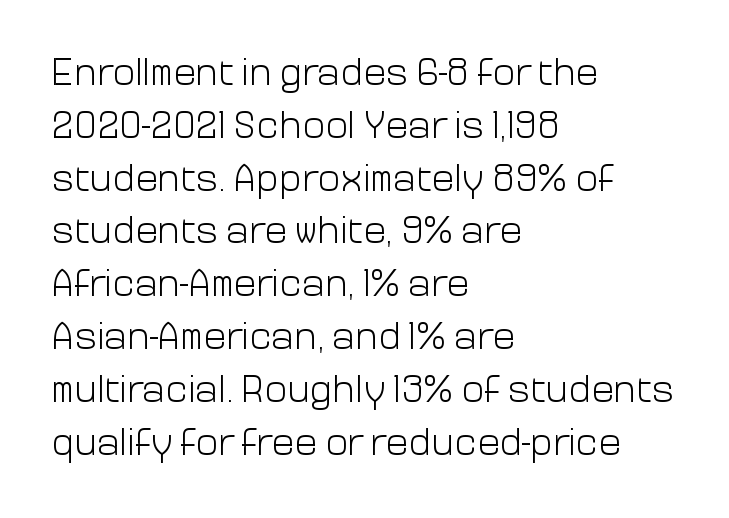
{"serif": "no", "italic": "no", "bold": "no", "weight": "light", "width": "normal", "stroke_contrast": "low", "x_height": "medium", "monospaced": "no", "underline": "no", "align": "left", "line_spacing": "normal", "line_spacing_ratio": 1.39, "letter_spacing": "normal", "letter_spacing_em": 0.0, "glyph_px": 38}
